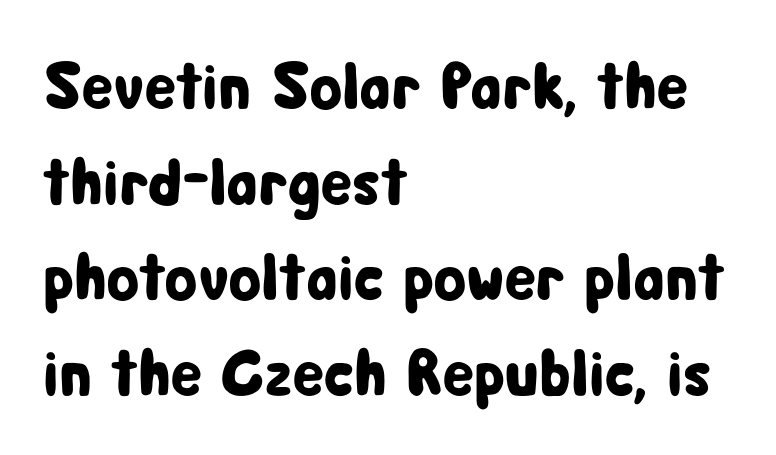
The image shows 66 px condensed sans-serif type, upright; set left-aligned, normal line spacing (1.45x), normal letter spacing, not underlined; low stroke contrast and a medium x-height.
